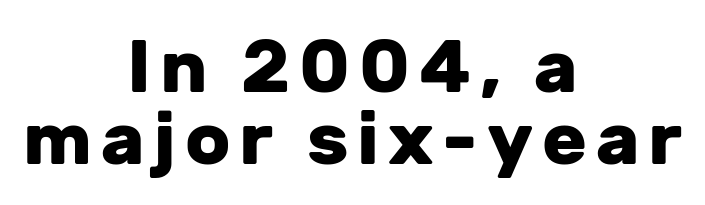
Q: Is the text bold? A: Yes.
Q: Is the text italic (slanted)? A: No, it is upright.
Q: Is the typeface a serif or a sans-serif typeface? A: Sans-serif.
Q: Is the text underlined? A: No.
Q: How is the paragraph aligned? A: Centered.
Q: Is the spacing between lines tight, normal or loose? A: Tight.
Q: Width (condensed, normal, or wide)? A: Normal.
Q: Stroke contrast? A: Low.
Q: x-height? A: Medium.
Q: Monospaced? A: No.
